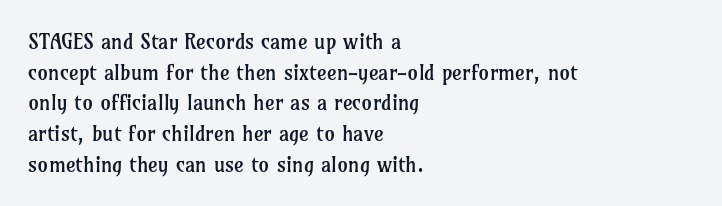
The strip under each line holds only bare page. The lines in this sample share a left origin and differ only in where they stop. The block of text has a typical density, with ordinary space between rows. A typesetter would call this zero additional tracking. Each stroke keeps to a modest, everyday thickness or less. Style check: upright.
